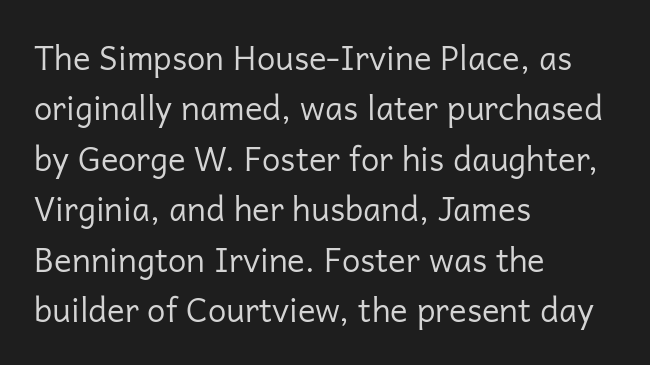
Q: Is the text bold? A: No.
Q: Is the text italic (slanted)? A: No, it is upright.
Q: Is the typeface a serif or a sans-serif typeface? A: Sans-serif.
Q: Is the text underlined? A: No.
Q: How is the paragraph aligned? A: Left-aligned.
Q: Is the spacing between letters normal or unusually wide? A: Normal.
Q: Is the spacing between lines tight, normal or loose? A: Normal.
Q: Width (condensed, normal, or wide)? A: Normal.
Q: Stroke contrast? A: Low.
Q: x-height? A: Medium.
Q: Monospaced? A: No.
